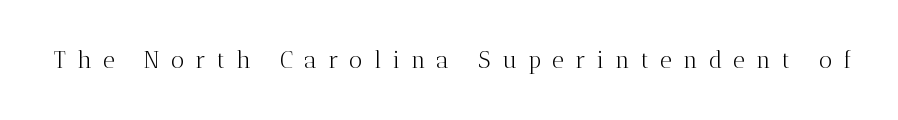
Q: Is the text bold? A: No.
Q: Is the text italic (slanted)? A: No, it is upright.
Q: Is the text underlined? A: No.
Q: Is the spacing between letters normal or unusually wide? A: Unusually wide.
